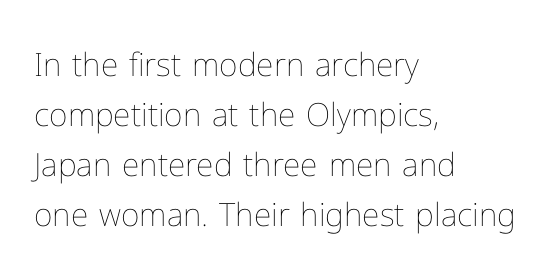
{"italic": "no", "bold": "no", "weight": "thin", "width": "normal", "stroke_contrast": "low", "x_height": "medium", "monospaced": "no", "underline": "no", "align": "left", "line_spacing": "normal", "line_spacing_ratio": 1.56, "letter_spacing": "normal", "letter_spacing_em": 0.0, "glyph_px": 32}
